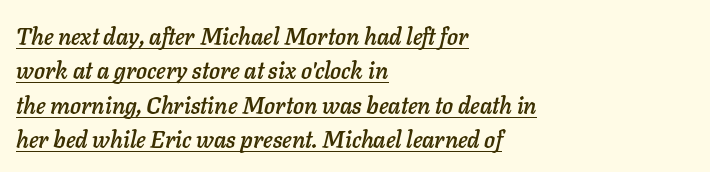
{"italic": "yes", "lean": "right", "slant_degrees": 11, "underline": "yes", "align": "left", "line_spacing": "normal", "line_spacing_ratio": 1.5, "letter_spacing": "normal", "letter_spacing_em": 0.0, "glyph_px": 23}
